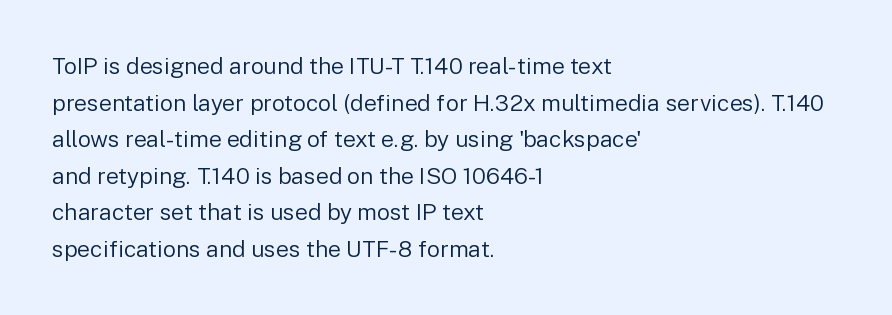
Notice how descenders clear the ascenders below comfortably — that's standard leading. Heft: none added — not bold. Posture: upright roman. The tracking reads as untouched default to a designer's eye. If you drew a ruler down the left edge, every line would touch it.
